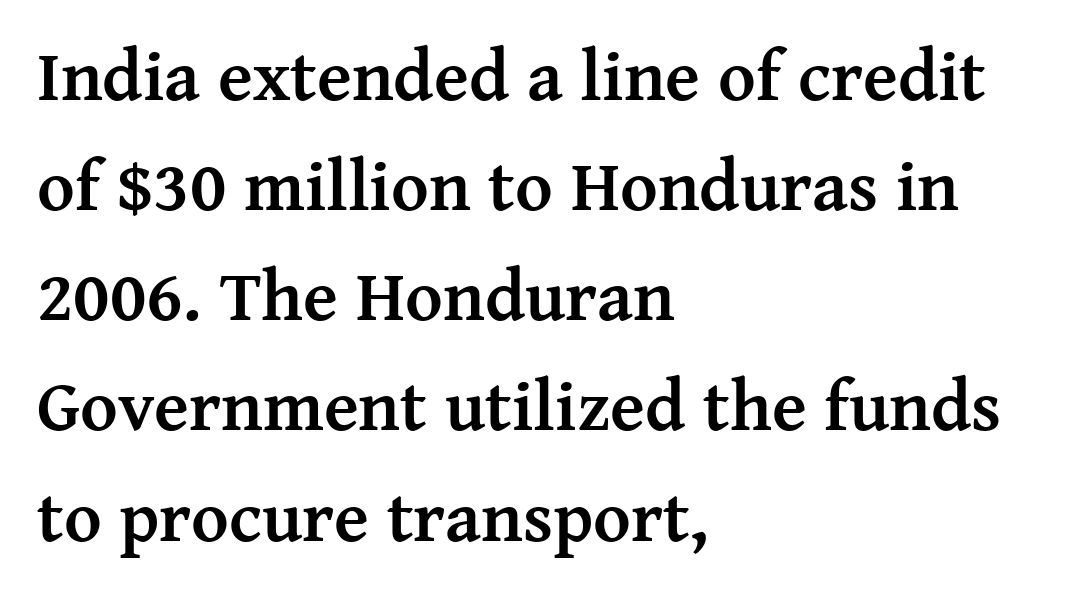
Q: Is the text bold? A: Yes.
Q: Is the text italic (slanted)? A: No, it is upright.
Q: Is the typeface a serif or a sans-serif typeface? A: Serif.
Q: Is the text underlined? A: No.
Q: How is the paragraph aligned? A: Left-aligned.
Q: Is the spacing between letters normal or unusually wide? A: Normal.
Q: Is the spacing between lines tight, normal or loose? A: Normal.
Q: Width (condensed, normal, or wide)? A: Normal.
Q: Stroke contrast? A: Medium.
Q: x-height? A: Medium.
Q: Monospaced? A: No.
